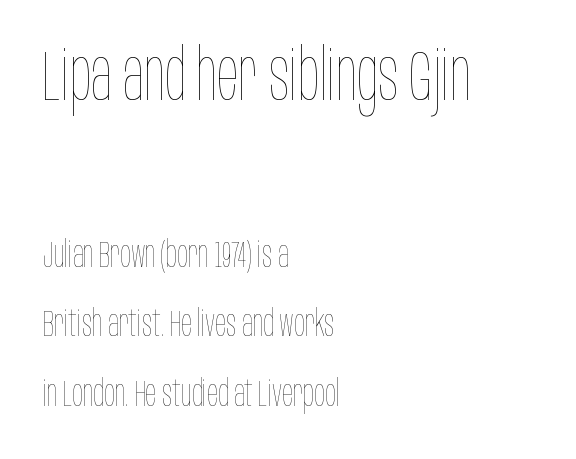
Typesetter's note — upper block bumped up in size, lower block left smaller. Descenders hang freely into open space. Widely set lines give the paragraph a tall, airy silhouette. Summary of weight: not heavy and not bold.
